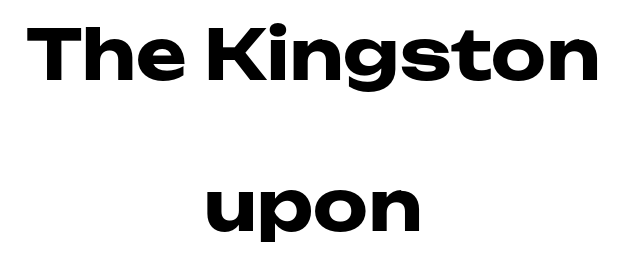
Q: Is the text bold? A: Yes.
Q: Is the text italic (slanted)? A: No, it is upright.
Q: Is the typeface a serif or a sans-serif typeface? A: Sans-serif.
Q: Is the text underlined? A: No.
Q: How is the paragraph aligned? A: Centered.
Q: Is the spacing between letters normal or unusually wide? A: Normal.
Q: Is the spacing between lines tight, normal or loose? A: Loose.
Q: Width (condensed, normal, or wide)? A: Wide.
Q: Stroke contrast? A: Low.
Q: x-height? A: Medium.
Q: Monospaced? A: No.
